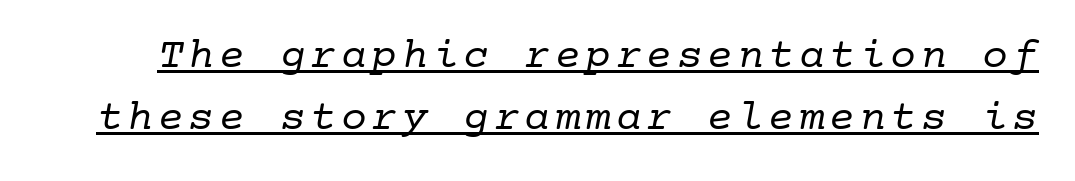
The image shows 43 px regular-weight serif type, monospaced; set normal line spacing (1.45x), underlined; low stroke contrast and a medium x-height.
